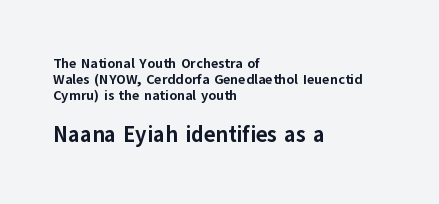
The image shows 22 px bold type, upright; set left-aligned, line spacing 1.16x, normal letter spacing, not underlined; the second (bottom) block is 1.57x larger.
